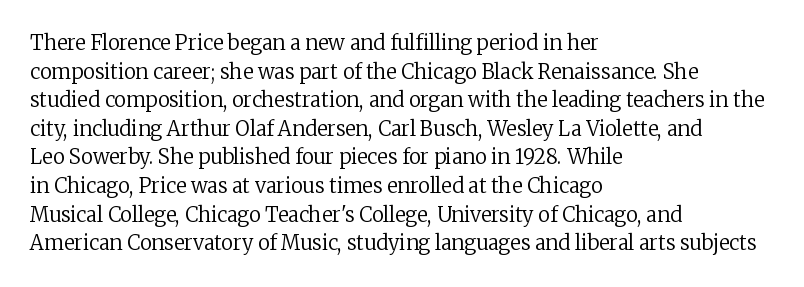
Q: Is the text bold? A: No.
Q: Is the text italic (slanted)? A: No, it is upright.
Q: Is the text underlined? A: No.
Q: How is the paragraph aligned? A: Left-aligned.
Q: Is the spacing between letters normal or unusually wide? A: Normal.
Q: Is the spacing between lines tight, normal or loose? A: Normal.
